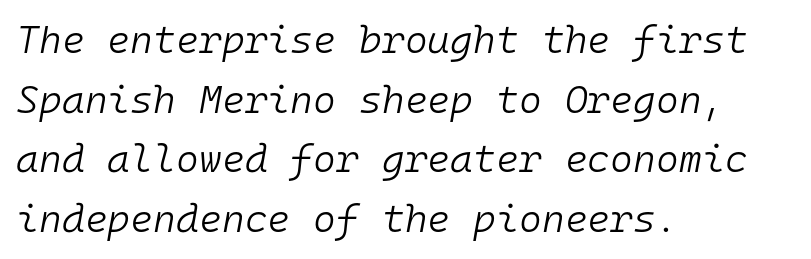
{"italic": "yes", "lean": "right", "slant_degrees": 10, "bold": "no", "weight": "light", "width": "normal", "stroke_contrast": "low", "x_height": "medium", "monospaced": "yes", "underline": "no", "align": "left", "line_spacing": "normal", "line_spacing_ratio": 1.53, "letter_spacing": "normal", "letter_spacing_em": 0.0, "glyph_px": 39}
